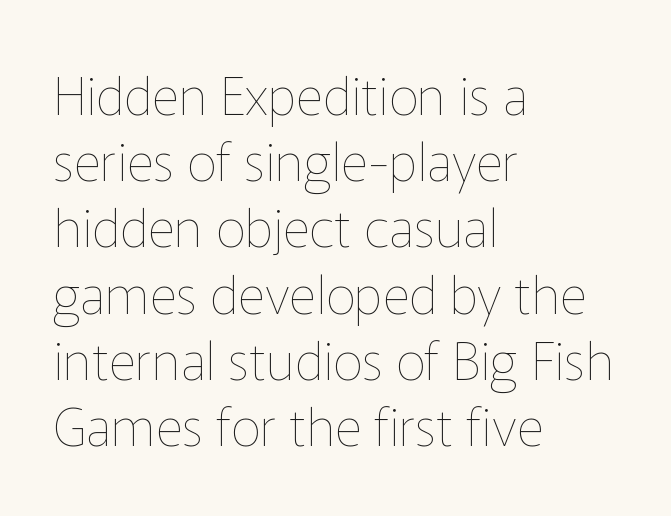
{"italic": "no", "bold": "no", "weight": "thin", "width": "normal", "stroke_contrast": "low", "x_height": "medium", "monospaced": "no", "underline": "no", "align": "left", "line_spacing": "normal", "line_spacing_ratio": 1.25, "letter_spacing": "normal", "letter_spacing_em": 0.0, "glyph_px": 53}
